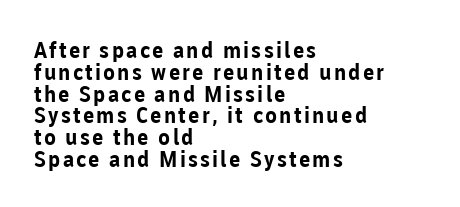
{"italic": "no", "bold": "yes", "underline": "no", "align": "left", "line_spacing": "tight", "line_spacing_ratio": 0.99, "glyph_px": 22}
